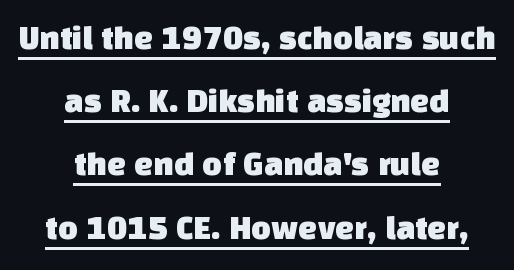
{"serif": "no", "width": "normal", "stroke_contrast": "low", "x_height": "large", "monospaced": "no", "underline": "yes", "align": "center", "line_spacing_ratio": 1.86, "letter_spacing": "normal", "letter_spacing_em": 0.0, "glyph_px": 34}
